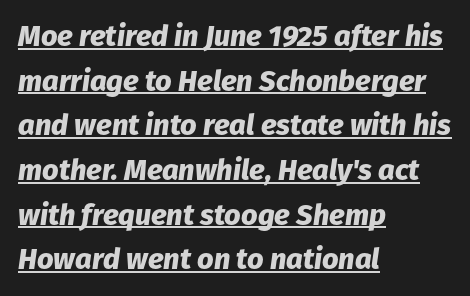
{"italic": "yes", "lean": "right", "slant_degrees": 8, "bold": "yes", "weight": "heavy", "width": "normal", "stroke_contrast": "low", "x_height": "medium", "monospaced": "no", "underline": "yes", "align": "left", "line_spacing": "normal", "line_spacing_ratio": 1.54, "letter_spacing": "normal", "letter_spacing_em": 0.0, "glyph_px": 29}
